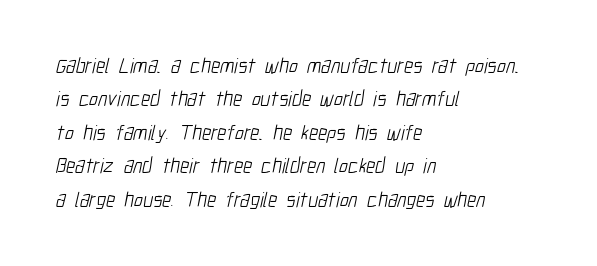
Check under the words: just untouched page. This sample uses plain, unmodified letter spacing. The compositor pushed each line to the left boundary. Nothing heavy about these letters — not bold at all.
